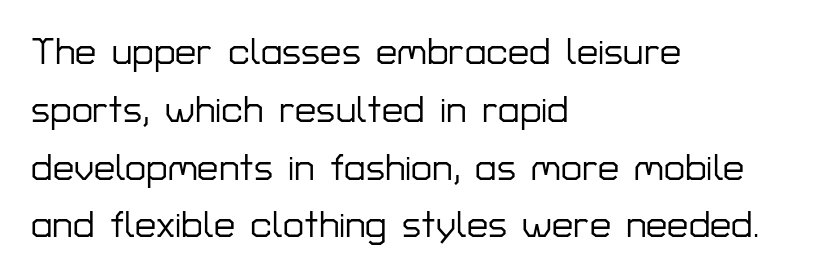
The image shows 38 px sans-serif type, upright; set left-aligned, normal line spacing (1.52x), normal letter spacing, not underlined; low stroke contrast and a medium x-height.
